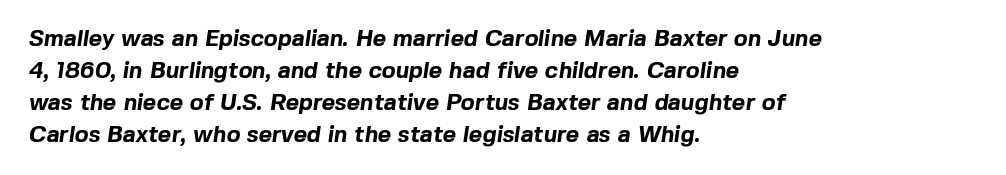
The image shows 23 px bold type; set left-aligned, normal line spacing (1.39x), normal letter spacing, not underlined.
